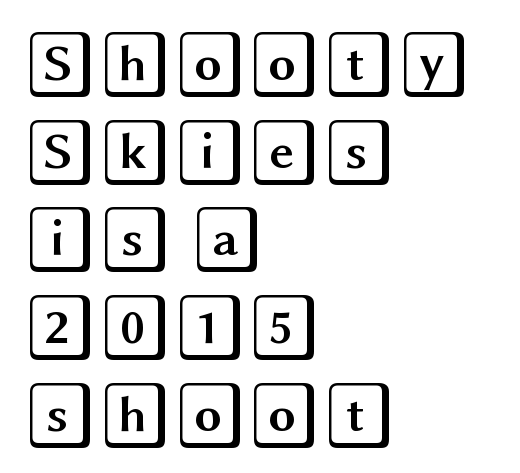
{"italic": "no", "width": "wide", "x_height": "large", "underline": "no", "align": "left", "line_spacing": "normal", "line_spacing_ratio": 1.29, "letter_spacing": "normal", "letter_spacing_em": 0.0, "glyph_px": 68}
